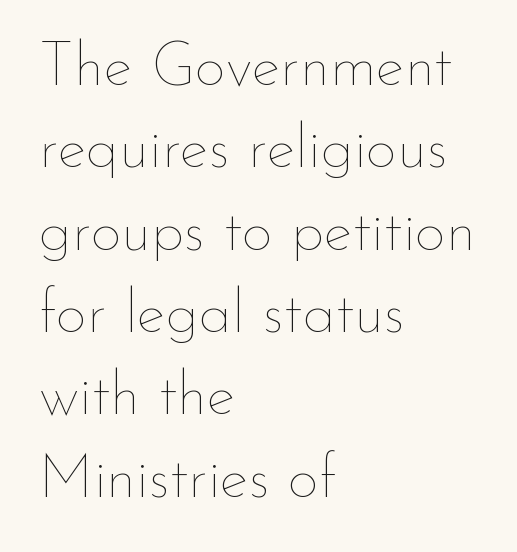
Q: Is the text bold? A: No.
Q: Is the text italic (slanted)? A: No, it is upright.
Q: Is the text underlined? A: No.
Q: How is the paragraph aligned? A: Left-aligned.
Q: Is the spacing between letters normal or unusually wide? A: Normal.
Q: Is the spacing between lines tight, normal or loose? A: Normal.
Q: Width (condensed, normal, or wide)? A: Normal.
Q: Stroke contrast? A: Low.
Q: x-height? A: Small.
Q: Monospaced? A: No.
